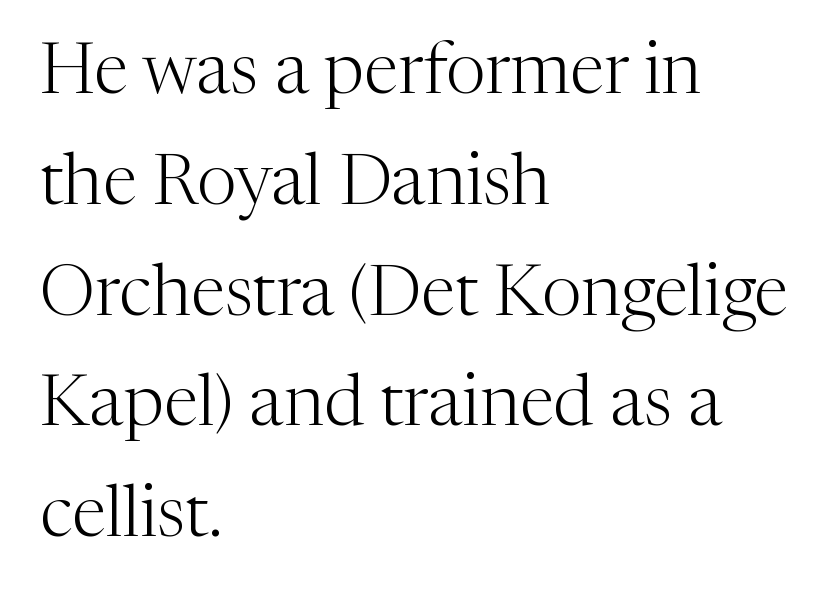
Q: Is the text bold? A: No.
Q: Is the text italic (slanted)? A: No, it is upright.
Q: Is the typeface a serif or a sans-serif typeface? A: Serif.
Q: Is the text underlined? A: No.
Q: How is the paragraph aligned? A: Left-aligned.
Q: Is the spacing between letters normal or unusually wide? A: Normal.
Q: Is the spacing between lines tight, normal or loose? A: Normal.
Q: Width (condensed, normal, or wide)? A: Normal.
Q: Stroke contrast? A: Medium.
Q: x-height? A: Medium.
Q: Monospaced? A: No.
